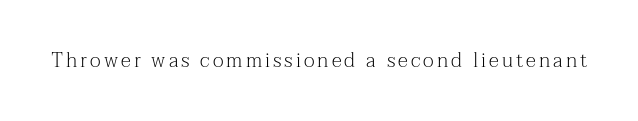
The image shows 20 px text type, upright; set not underlined.
